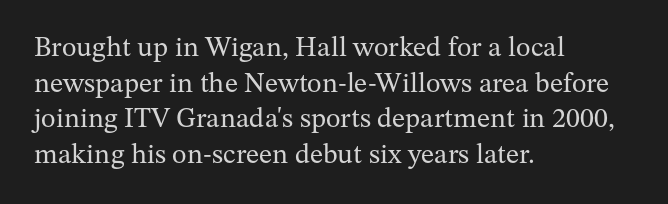
Ink coverage per letter is moderate at most. The words here are not underlined. Alignment: flush left. Are there feet on the stems? There are — it's a serif.
